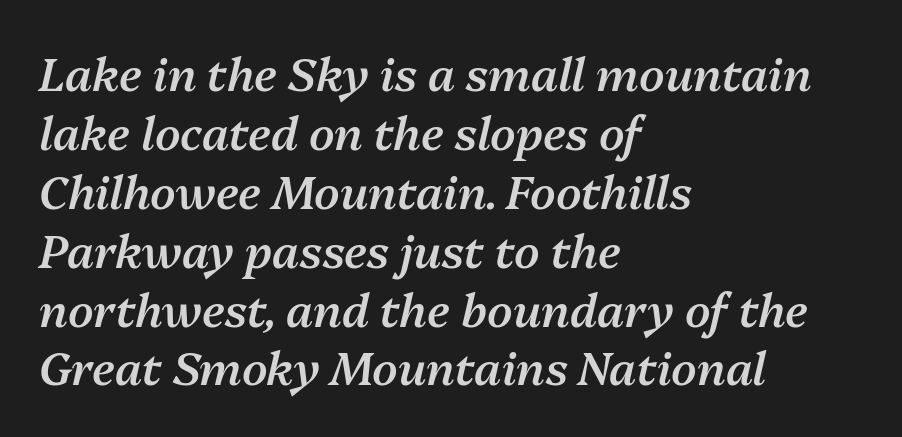
The image shows 46 px semibold type, italic (leaning right); set left-aligned, normal line spacing (1.28x), normal letter spacing, not underlined; medium stroke contrast and a medium x-height.
